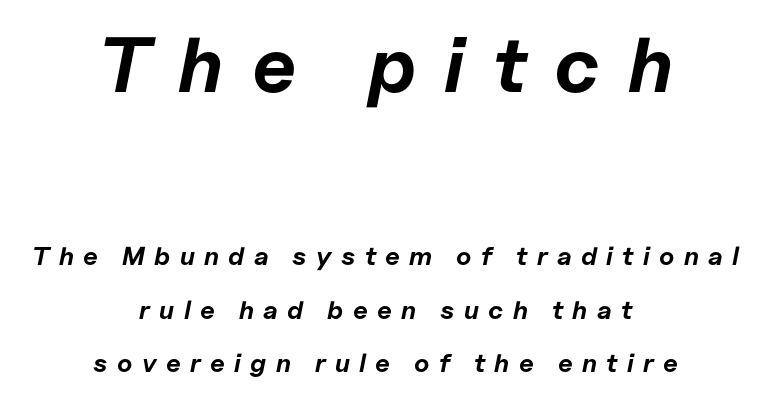
The image shows 78 px bold type, italic (leaning right); set centered, loose line spacing (2.06x), unusually wide letter spacing (+0.36 em), not underlined; the first (top) block is 3.0x larger; low stroke contrast and a medium x-height.
